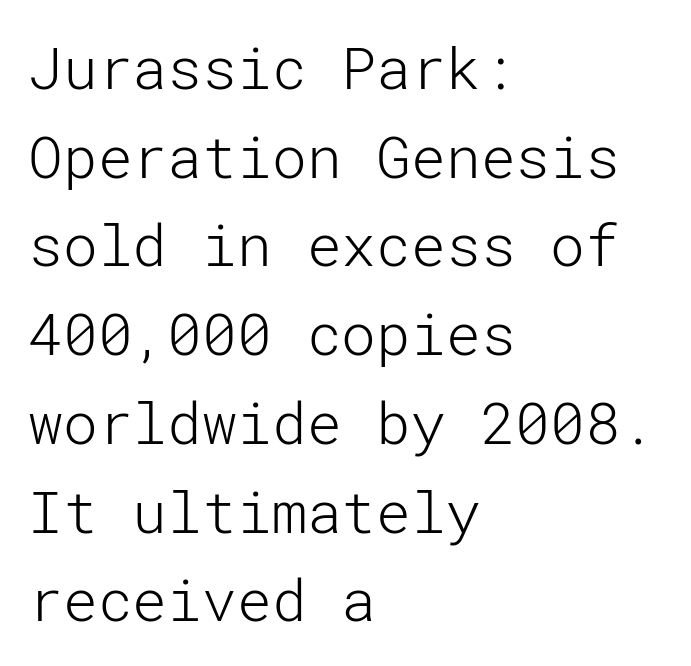
Q: Is the text bold? A: No.
Q: Is the text italic (slanted)? A: No, it is upright.
Q: Is the typeface a serif or a sans-serif typeface? A: Sans-serif.
Q: Is the text underlined? A: No.
Q: How is the paragraph aligned? A: Left-aligned.
Q: Is the spacing between letters normal or unusually wide? A: Normal.
Q: Is the spacing between lines tight, normal or loose? A: Normal.
Q: Width (condensed, normal, or wide)? A: Normal.
Q: Stroke contrast? A: Low.
Q: x-height? A: Medium.
